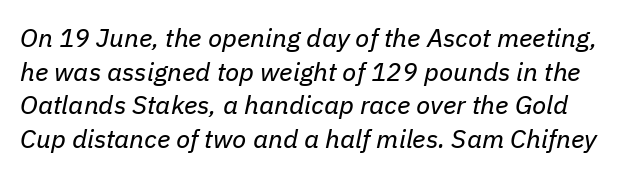
Q: Is the text bold? A: No.
Q: Is the text italic (slanted)? A: Yes, it leans right by about 11 degrees.
Q: Is the text underlined? A: No.
Q: Is the spacing between letters normal or unusually wide? A: Normal.
Q: Is the spacing between lines tight, normal or loose? A: Normal.
